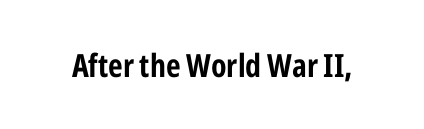
{"serif": "no", "italic": "no", "bold": "yes", "weight": "bold", "width": "condensed", "stroke_contrast": "low", "x_height": "medium", "monospaced": "no", "underline": "no", "letter_spacing": "normal", "letter_spacing_em": 0.0, "glyph_px": 32}
